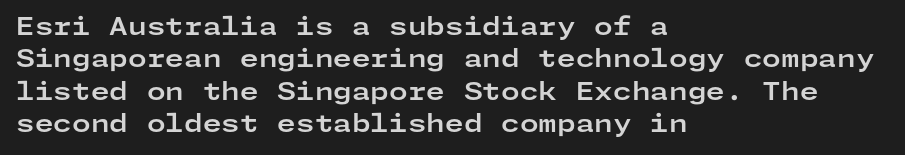
Q: Is the text bold? A: Yes.
Q: Is the text italic (slanted)? A: No, it is upright.
Q: Is the text underlined? A: No.
Q: How is the paragraph aligned? A: Left-aligned.
Q: Is the spacing between letters normal or unusually wide? A: Normal.
Q: Is the spacing between lines tight, normal or loose? A: Normal.
